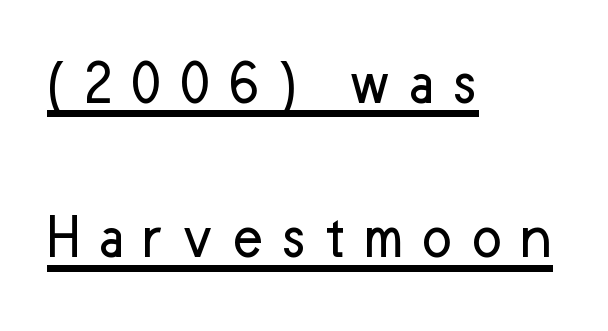
{"serif": "no", "italic": "no", "bold": "no", "weight": "regular", "width": "normal", "stroke_contrast": "low", "x_height": "medium", "monospaced": "no", "underline": "yes", "align": "left", "line_spacing": "loose", "line_spacing_ratio": 2.34, "letter_spacing": "wide", "letter_spacing_em": 0.26, "glyph_px": 66}
